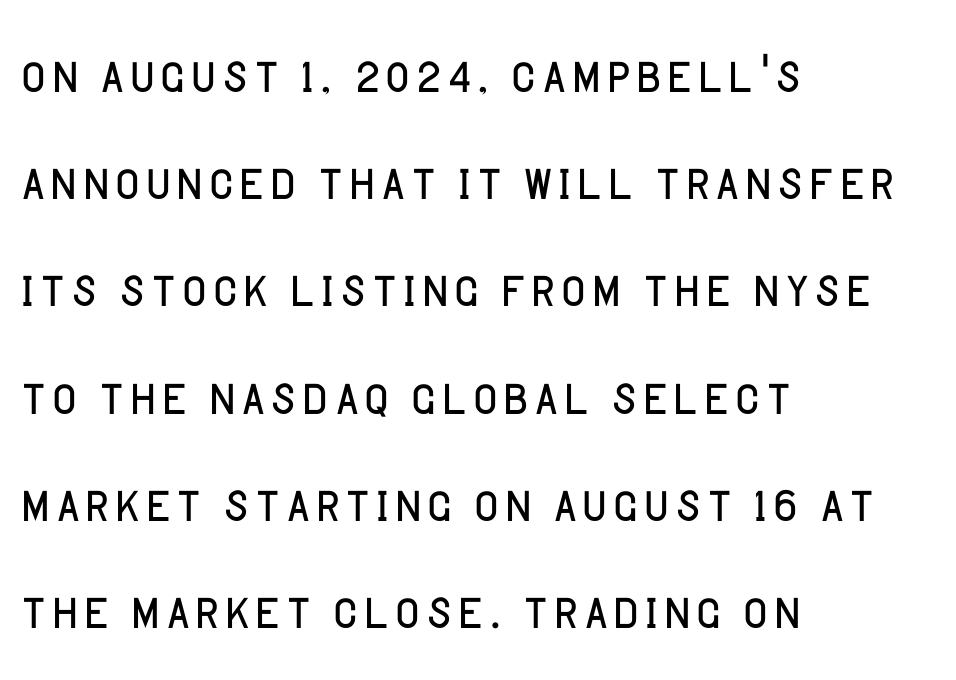
{"serif": "no", "italic": "no", "bold": "no", "weight": "light", "width": "normal", "stroke_contrast": "low", "x_height": "large", "monospaced": "no", "underline": "no", "align": "left", "line_spacing": "normal", "line_spacing_ratio": 1.6, "letter_spacing": "normal", "letter_spacing_em": 0.0, "glyph_px": 67}
